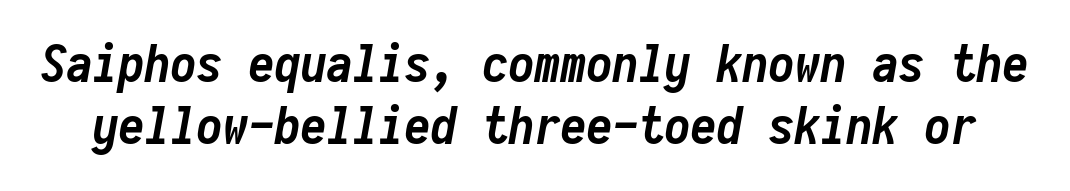
The image shows 52 px semibold, condensed type, italic (leaning right), monospaced; set line spacing 1.2x, normal letter spacing, not underlined; low stroke contrast and a medium x-height.
